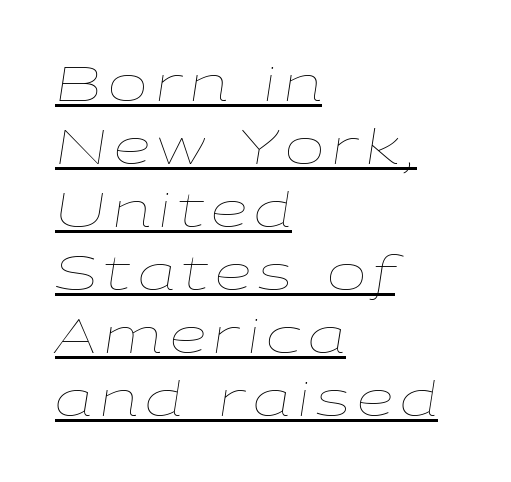
The image shows 47 px thin, wide type, italic (leaning right); set left-aligned, normal line spacing (1.34x), underlined; low stroke contrast and a medium x-height.
